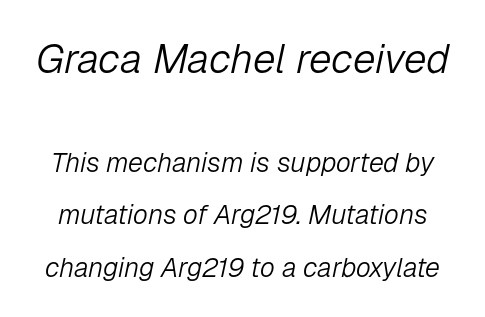
{"italic": "yes", "lean": "right", "slant_degrees": 12, "bold": "no", "weight": "light", "width": "normal", "stroke_contrast": "low", "x_height": "medium", "monospaced": "no", "underline": "no", "line_spacing": "loose", "line_spacing_ratio": 1.95, "letter_spacing": "normal", "letter_spacing_em": 0.0, "larger_block": "first", "size_ratio": 1.52, "glyph_px": 41}
